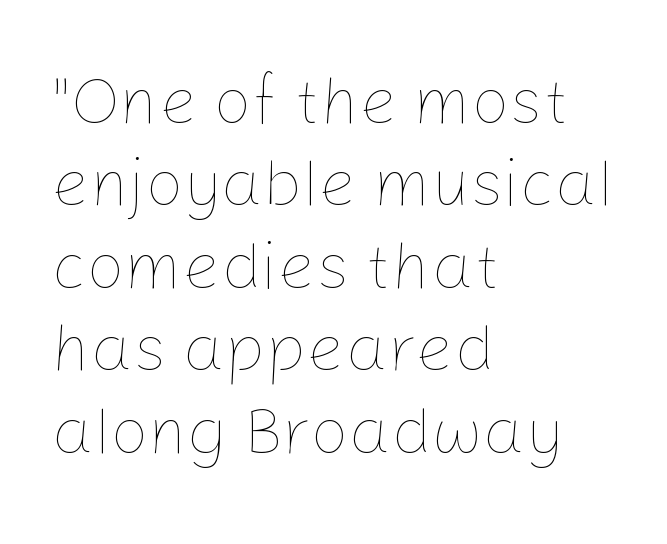
These lines are rendered in a variable-pitch font. The baseline area is clear. Caption: standard tracking, unaltered. When letters stand straight like this, we call the style roman or upright. If you drew a ruler down the left edge, every line would touch it. Stroke mass is kept to a normal reading level or below.
